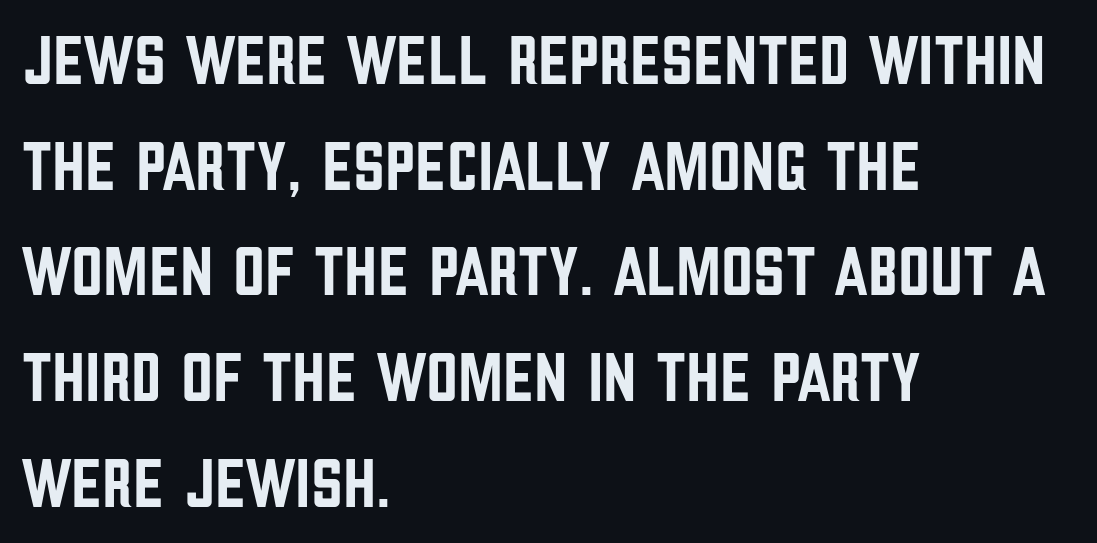
{"serif": "no", "italic": "no", "width": "condensed", "stroke_contrast": "low", "x_height": "large", "monospaced": "no", "underline": "no", "align": "left", "line_spacing": "normal", "line_spacing_ratio": 1.51, "letter_spacing": "normal", "letter_spacing_em": 0.0, "glyph_px": 70}
